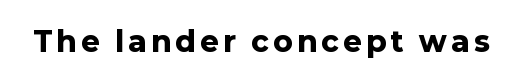
The image shows 28 px heavy sans-serif type, upright; set not underlined; low stroke contrast and a medium x-height.
